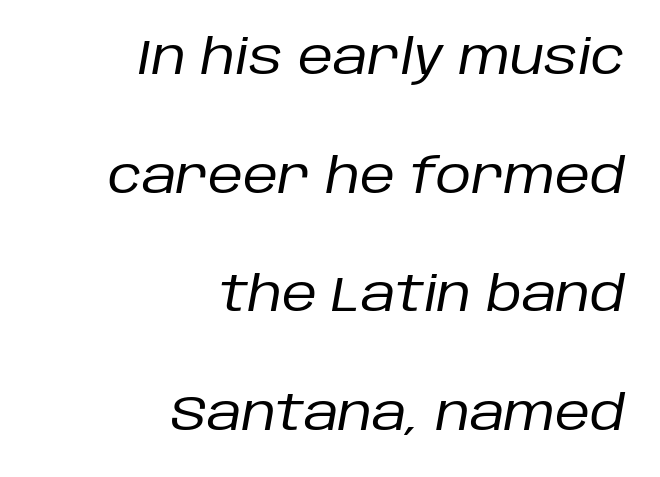
{"italic": "yes", "lean": "right", "slant_degrees": 10, "bold": "no", "weight": "regular", "width": "normal", "stroke_contrast": "low", "x_height": "large", "monospaced": "no", "underline": "no", "align": "right", "line_spacing": "loose", "line_spacing_ratio": 2.42, "letter_spacing": "normal", "letter_spacing_em": 0.0, "glyph_px": 49}
